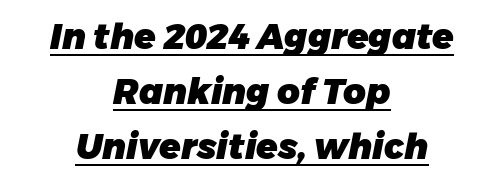
Q: Is the text bold? A: Yes.
Q: Is the typeface a serif or a sans-serif typeface? A: Sans-serif.
Q: Is the text underlined? A: Yes.
Q: How is the paragraph aligned? A: Centered.
Q: Is the spacing between letters normal or unusually wide? A: Normal.
Q: Is the spacing between lines tight, normal or loose? A: Normal.
Q: Width (condensed, normal, or wide)? A: Normal.
Q: Stroke contrast? A: Low.
Q: x-height? A: Large.
Q: Monospaced? A: No.
